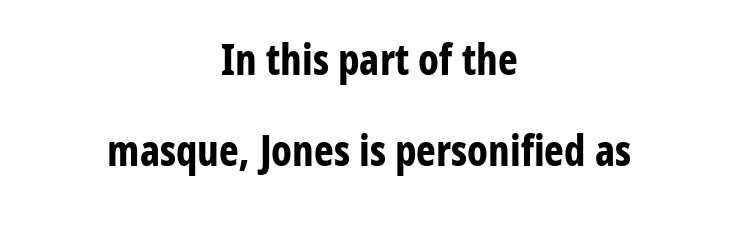
The image shows 42 px bold, condensed sans-serif type, upright; set centered, loose line spacing (2.17x), normal letter spacing, not underlined; low stroke contrast and a medium x-height.
